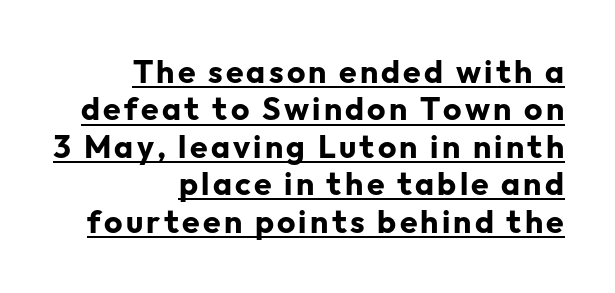
The image shows 32 px bold sans-serif type, upright; set right-aligned, line spacing 1.17x, underlined; low stroke contrast and a medium x-height.
